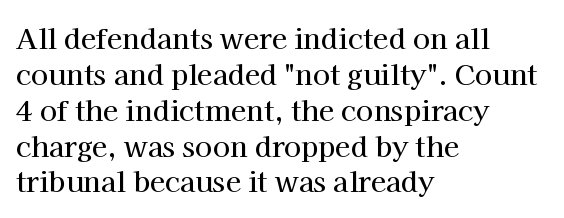
Q: Is the text italic (slanted)? A: No, it is upright.
Q: Is the typeface a serif or a sans-serif typeface? A: Serif.
Q: Is the text underlined? A: No.
Q: How is the paragraph aligned? A: Left-aligned.
Q: Is the spacing between letters normal or unusually wide? A: Normal.
Q: Is the spacing between lines tight, normal or loose? A: Normal.
Q: Width (condensed, normal, or wide)? A: Normal.
Q: Stroke contrast? A: High.
Q: x-height? A: Medium.
Q: Monospaced? A: No.
